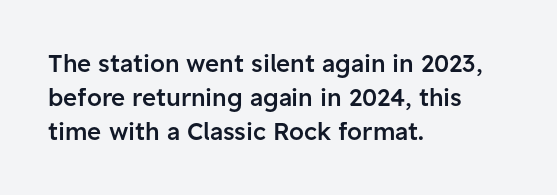
Q: Is the text bold? A: Semi-bold.
Q: Is the text italic (slanted)? A: No, it is upright.
Q: Is the text underlined? A: No.
Q: How is the paragraph aligned? A: Left-aligned.
Q: Is the spacing between letters normal or unusually wide? A: Normal.
Q: Is the spacing between lines tight, normal or loose? A: Normal.
